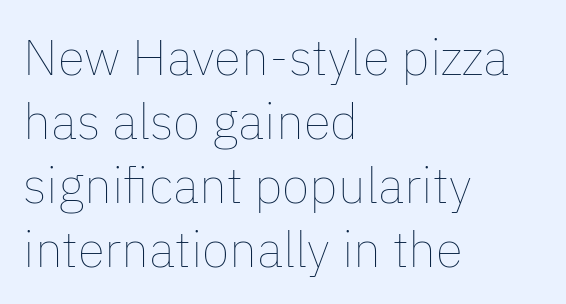
Quick note: underline off. Designer's note — italics off, roman on. Line beginnings align vertically; line endings do not. Stems here are at most as thick as an everyday book face.
